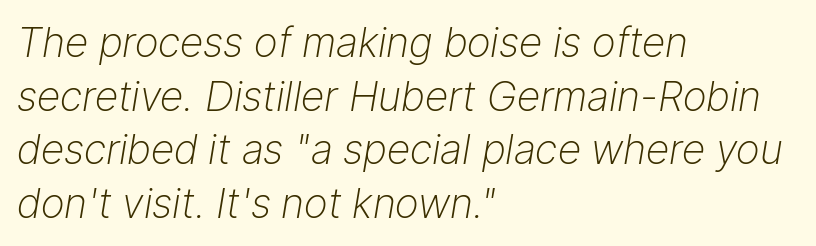
The image shows 41 px light type, italic (leaning right); set left-aligned, normal line spacing (1.31x), normal letter spacing, not underlined; low stroke contrast and a medium x-height.
